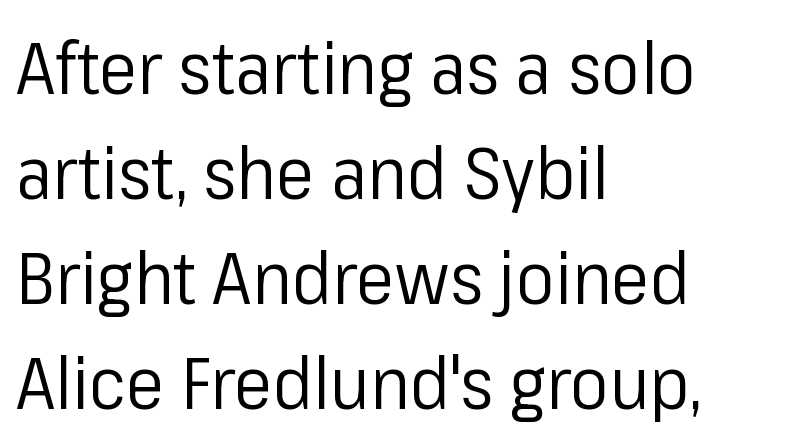
Q: Is the text bold? A: No.
Q: Is the text italic (slanted)? A: No, it is upright.
Q: Is the typeface a serif or a sans-serif typeface? A: Sans-serif.
Q: Is the text underlined? A: No.
Q: How is the paragraph aligned? A: Left-aligned.
Q: Is the spacing between letters normal or unusually wide? A: Normal.
Q: Is the spacing between lines tight, normal or loose? A: Normal.
Q: Width (condensed, normal, or wide)? A: Normal.
Q: Stroke contrast? A: Low.
Q: x-height? A: Medium.
Q: Monospaced? A: No.
